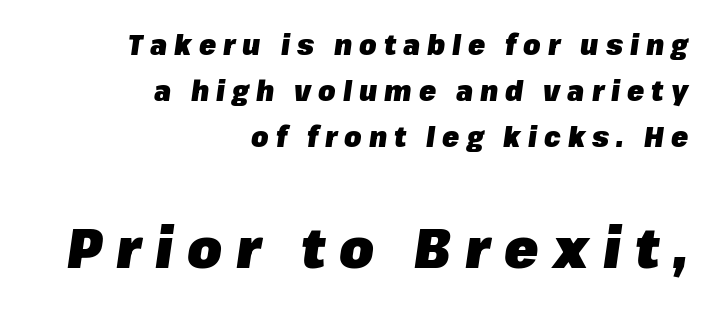
The image shows 56 px heavy type, italic (leaning right); set right-aligned, normal line spacing (1.64x), unusually wide letter spacing (+0.25 em), not underlined; the second (bottom) block is 2.0x larger; low stroke contrast and a medium x-height.
